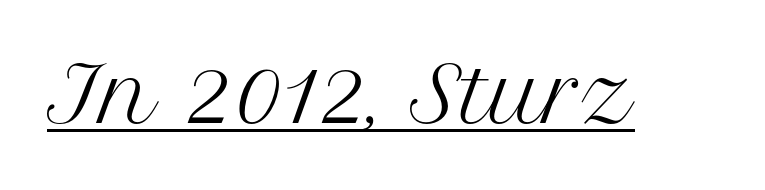
Think of a printed novel: that variable character pitch is what you see here. The strokes are not fattened; the text isn't bold. Is this a sans? No — the strokes have serifs. The rendered words wear a rule along their underside.
